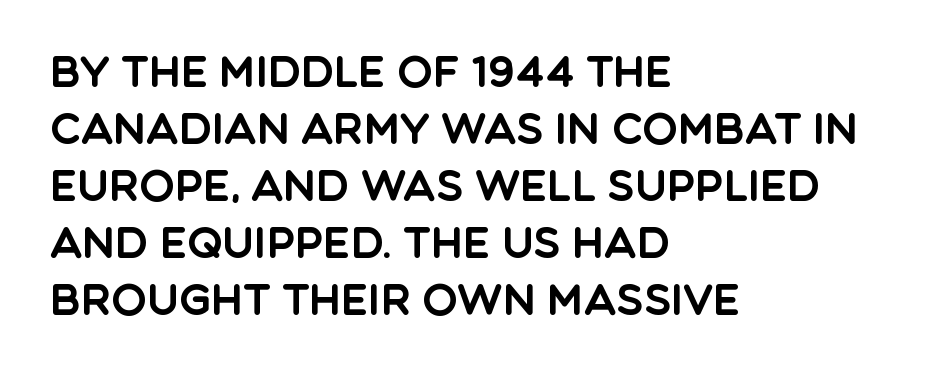
Q: Is the text italic (slanted)? A: No, it is upright.
Q: Is the typeface a serif or a sans-serif typeface? A: Sans-serif.
Q: Is the text underlined? A: No.
Q: How is the paragraph aligned? A: Left-aligned.
Q: Is the spacing between letters normal or unusually wide? A: Normal.
Q: Is the spacing between lines tight, normal or loose? A: Normal.
Q: Width (condensed, normal, or wide)? A: Normal.
Q: x-height? A: Large.
Q: Monospaced? A: No.
